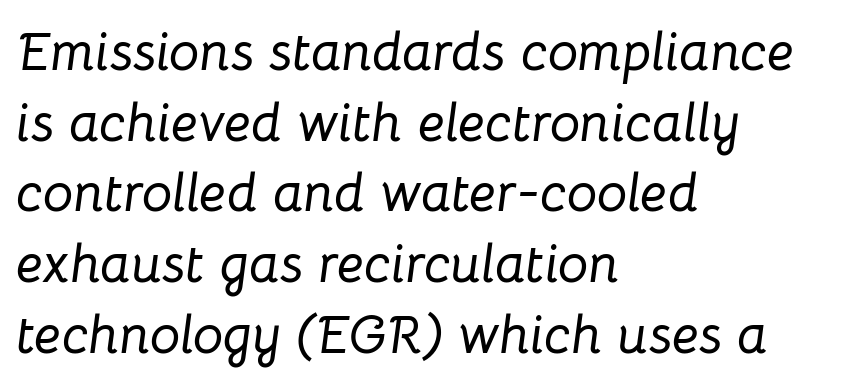
{"italic": "yes", "lean": "right", "slant_degrees": 8, "width": "normal", "stroke_contrast": "low", "x_height": "medium", "monospaced": "no", "underline": "no", "align": "left", "line_spacing": "normal", "line_spacing_ratio": 1.31, "letter_spacing": "normal", "letter_spacing_em": 0.0, "glyph_px": 54}
